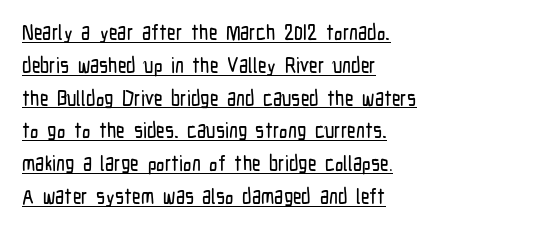
The image shows 21 px text type, upright; set left-aligned, normal line spacing (1.56x), normal letter spacing, underlined.
